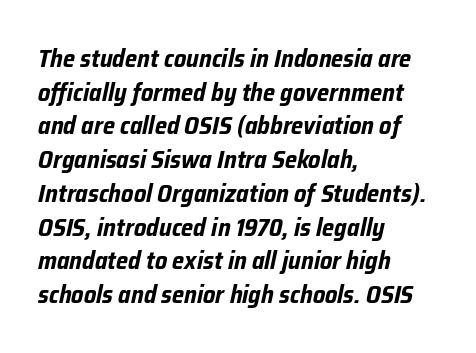
Check the space under the baseline: it is left empty. Teacher's note: observe the even left margin — that is flush-left alignment. Typographic density is high because the face is bold. Tracking here is standard; glyphs follow each other at the usual distance. Vertically, the passage feels balanced, rows spaced as you'd expect.
